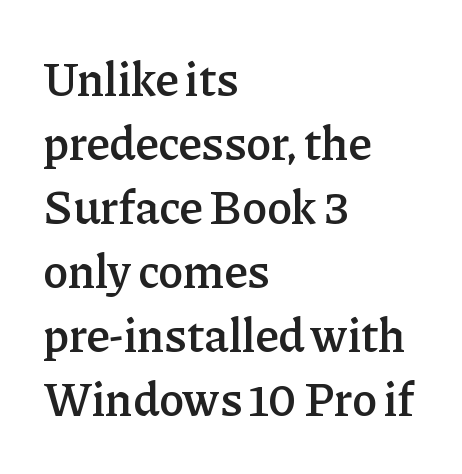
The area under the type is left untouched. Is the letter spacing exaggerated? No — it looks like the ordinary default. Note the varied advance widths — an 'i' is clearly narrower than an 'm'. The ragged edge is on the right, which tells us the setting is flush left. Rows of type keep a routine distance in the vertical direction.
